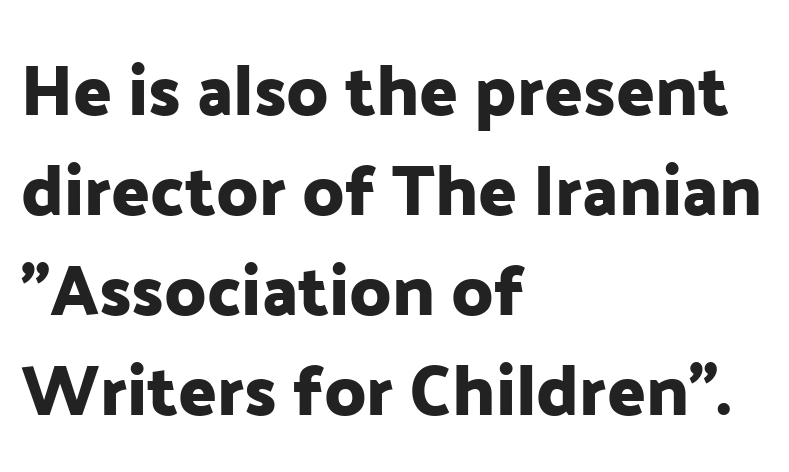
Q: Is the text italic (slanted)? A: No, it is upright.
Q: Is the typeface a serif or a sans-serif typeface? A: Sans-serif.
Q: Is the text underlined? A: No.
Q: How is the paragraph aligned? A: Left-aligned.
Q: Is the spacing between letters normal or unusually wide? A: Normal.
Q: Is the spacing between lines tight, normal or loose? A: Normal.
Q: Width (condensed, normal, or wide)? A: Normal.
Q: Stroke contrast? A: Low.
Q: x-height? A: Medium.
Q: Monospaced? A: No.
